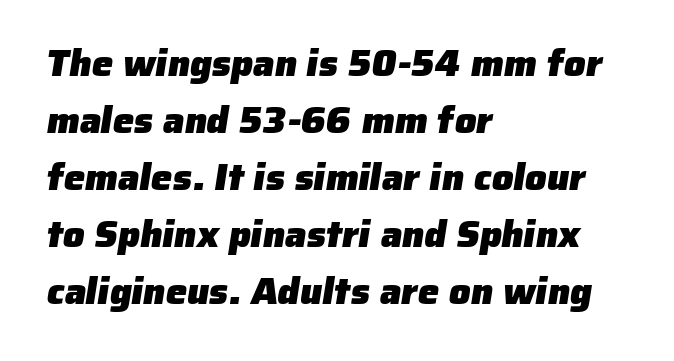
The image shows 38 px heavy sans-serif type; set left-aligned, normal line spacing (1.5x), normal letter spacing, not underlined; low stroke contrast and a medium x-height.
